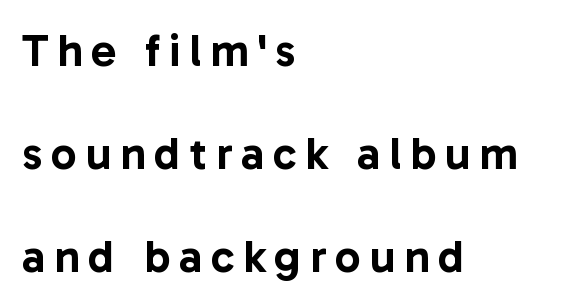
The image shows 46 px sans-serif type, upright; set left-aligned, loose line spacing (2.24x), not underlined; low stroke contrast and a medium x-height.
